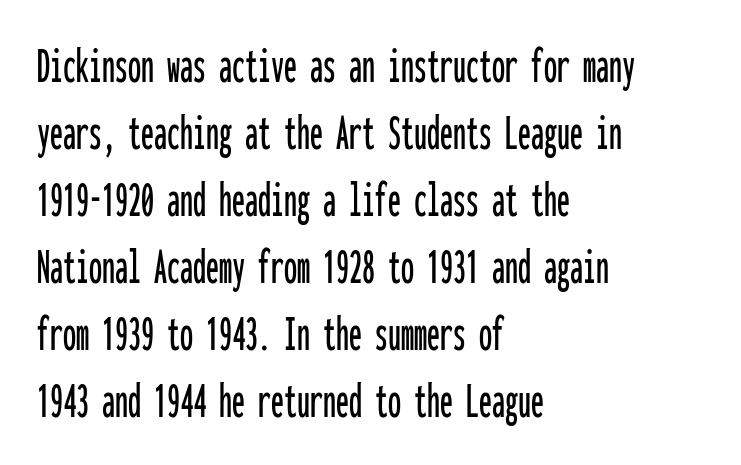
The string is rendered with underlining switched off. A classic flush-left, rag-right setting is used for this passage. Characters remain perfectly vertical along every line. Standard letterfit; no display-style spreading of the glyphs. Classification — sans serif. Think of a typewriter: that constant character pitch is what you see here.
